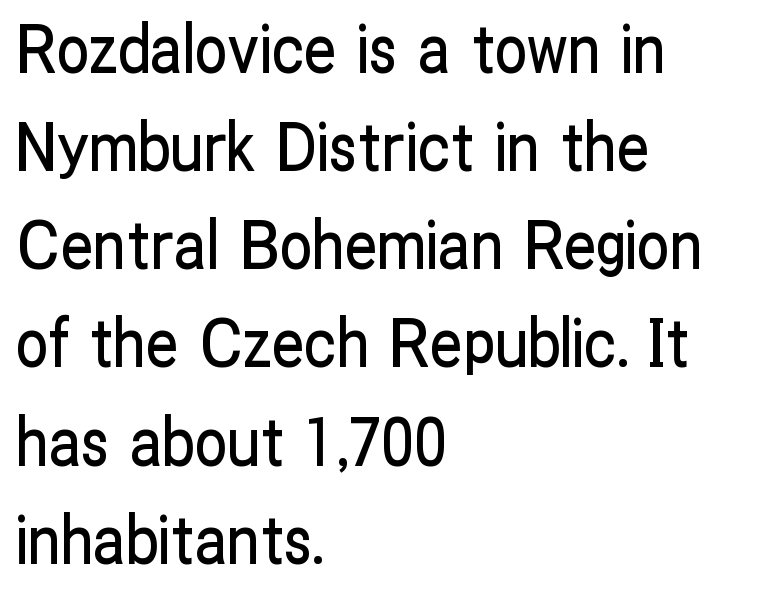
The image shows 65 px condensed sans-serif type, upright; set left-aligned, normal line spacing (1.51x), normal letter spacing, not underlined; low stroke contrast and a medium x-height.
